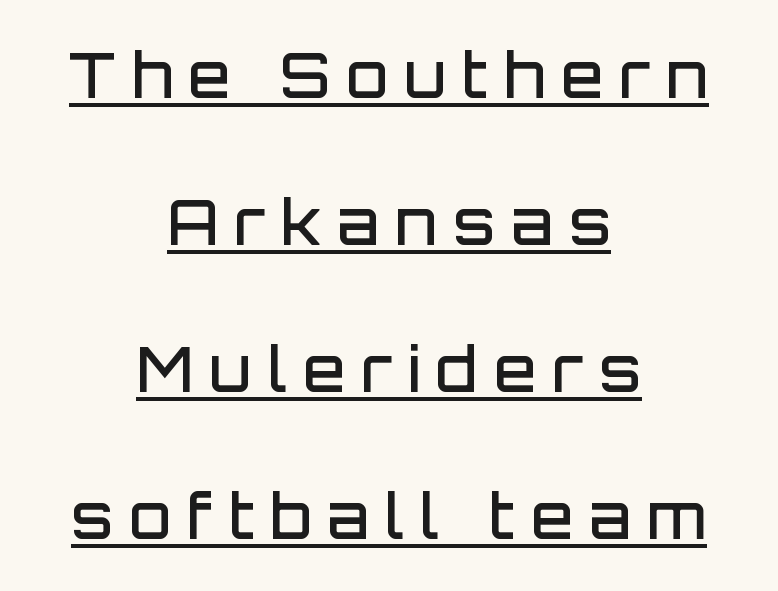
Q: Is the text bold? A: Semi-bold.
Q: Is the text italic (slanted)? A: No, it is upright.
Q: Is the typeface a serif or a sans-serif typeface? A: Sans-serif.
Q: Is the text underlined? A: Yes.
Q: How is the paragraph aligned? A: Centered.
Q: Is the spacing between letters normal or unusually wide? A: Unusually wide.
Q: Is the spacing between lines tight, normal or loose? A: Loose.
Q: Width (condensed, normal, or wide)? A: Normal.
Q: Stroke contrast? A: Low.
Q: x-height? A: Large.
Q: Monospaced? A: No.
